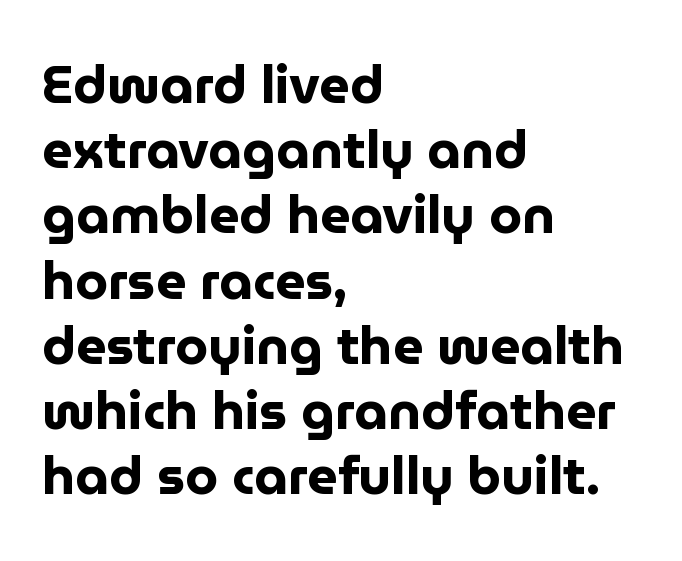
Q: Is the text bold? A: Yes.
Q: Is the text italic (slanted)? A: No, it is upright.
Q: Is the typeface a serif or a sans-serif typeface? A: Sans-serif.
Q: Is the text underlined? A: No.
Q: How is the paragraph aligned? A: Left-aligned.
Q: Is the spacing between letters normal or unusually wide? A: Normal.
Q: Width (condensed, normal, or wide)? A: Normal.
Q: Stroke contrast? A: Low.
Q: x-height? A: Medium.
Q: Monospaced? A: No.
